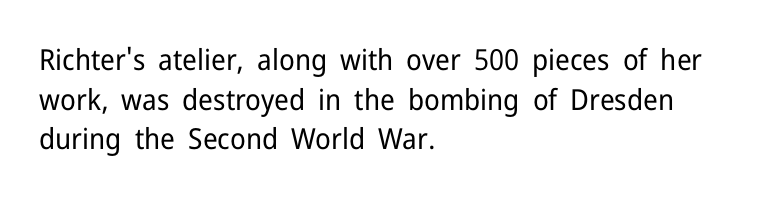
Look at the bottom of the vertical strokes: they stop flat, with no serifs. The letterforms sit shoulder to shoulder at normal distance. A classic flush-left, rag-right setting is used for this passage. Any mark beneath the type? The region is blank. Evenly set lines give the paragraph a standard silhouette.
